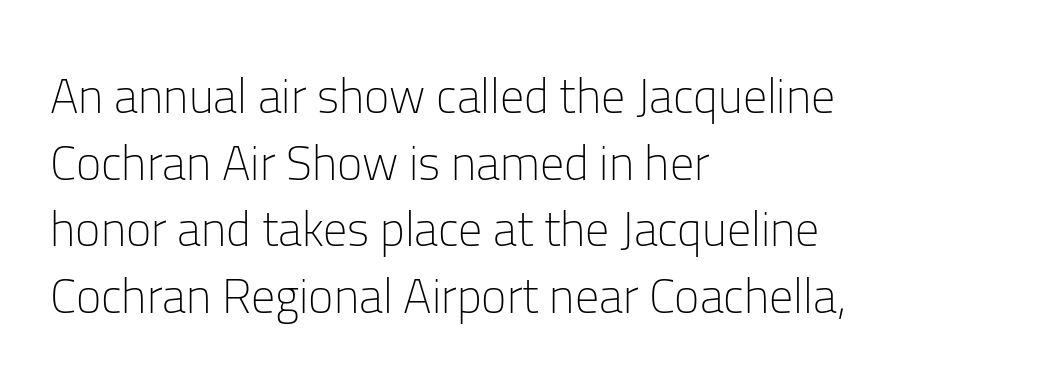
The image shows 48 px light sans-serif type, upright; set left-aligned, normal line spacing (1.39x), normal letter spacing, not underlined; low stroke contrast and a medium x-height.
